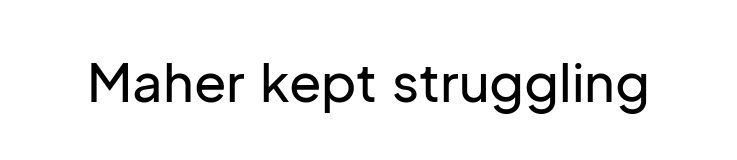
Q: Is the text italic (slanted)? A: No, it is upright.
Q: Is the typeface a serif or a sans-serif typeface? A: Sans-serif.
Q: Is the text underlined? A: No.
Q: Is the spacing between letters normal or unusually wide? A: Normal.
Q: Width (condensed, normal, or wide)? A: Normal.
Q: Stroke contrast? A: Low.
Q: x-height? A: Medium.
Q: Monospaced? A: No.
